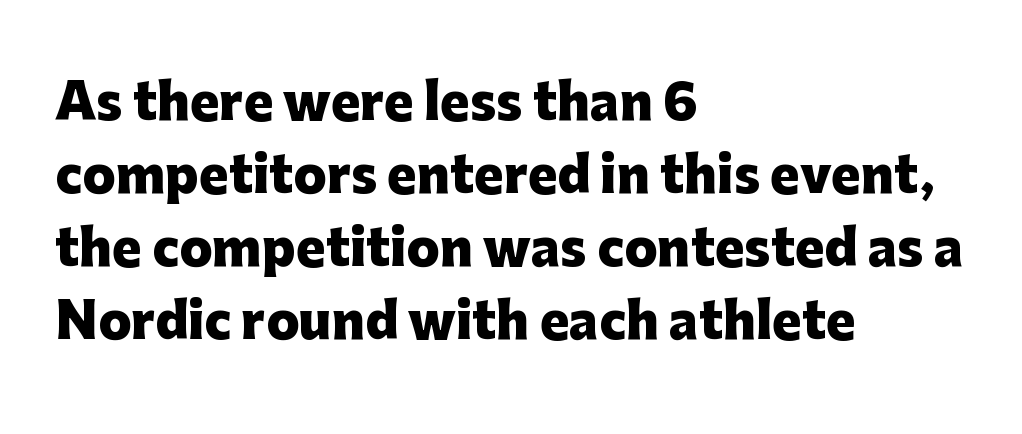
Bare-footed words on every line. Ordinary non-slanted type is in use. You can tell from the bare stems that sans-serif type was used. Typographic density is high because the face is bold. This rendering uses left alignment, leaving the right contour irregular.
